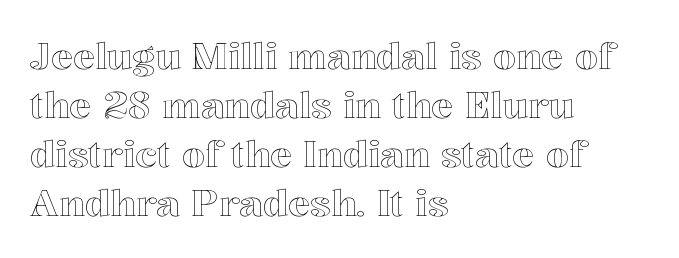
{"italic": "no", "width": "normal", "x_height": "medium", "monospaced": "no", "underline": "no", "align": "left", "line_spacing": "normal", "line_spacing_ratio": 1.32, "letter_spacing": "normal", "letter_spacing_em": 0.0, "glyph_px": 37}
